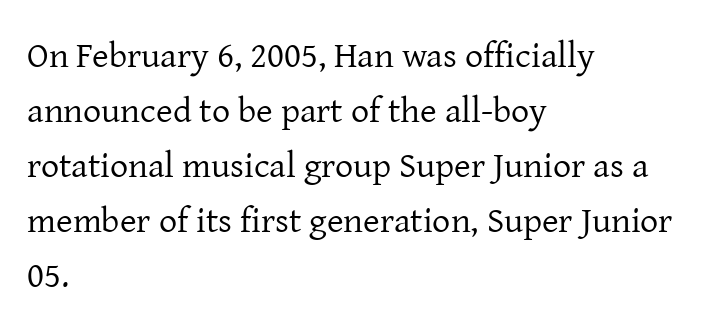
What stands out about the letter spacing? Nothing — it is the standard amount. Letterform terminals end in serifs throughout the passage. Honestly, the row spacing looks completely unremarkable. This is roman type, the default non-slanted kind. Think of a printed novel: that variable character pitch is what you see here.
